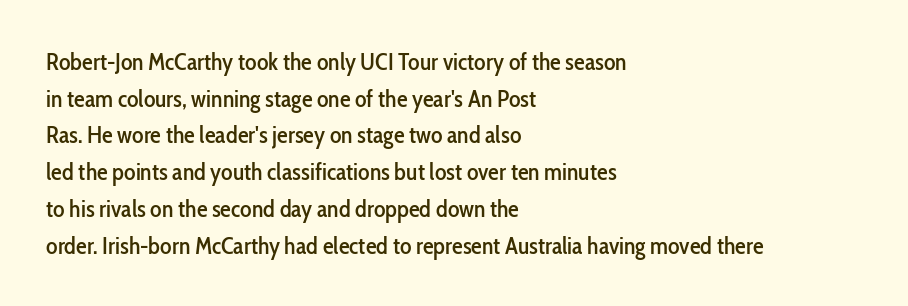
Q: Is the text italic (slanted)? A: No, it is upright.
Q: Is the text underlined? A: No.
Q: How is the paragraph aligned? A: Left-aligned.
Q: Is the spacing between letters normal or unusually wide? A: Normal.
Q: Is the spacing between lines tight, normal or loose? A: Normal.
